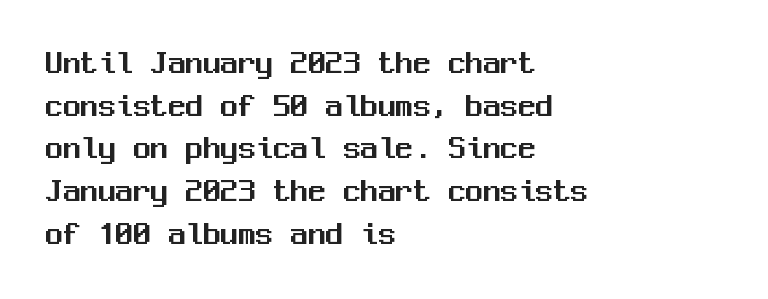
Words float on clear page, feet unadorned. The face used here is a sans, in the tradition of grotesques and geometrics. Upright lettering throughout. Each word holds together tightly as a unit, with standard inter-letter gaps. The paragraph shown leans on its left margin.
